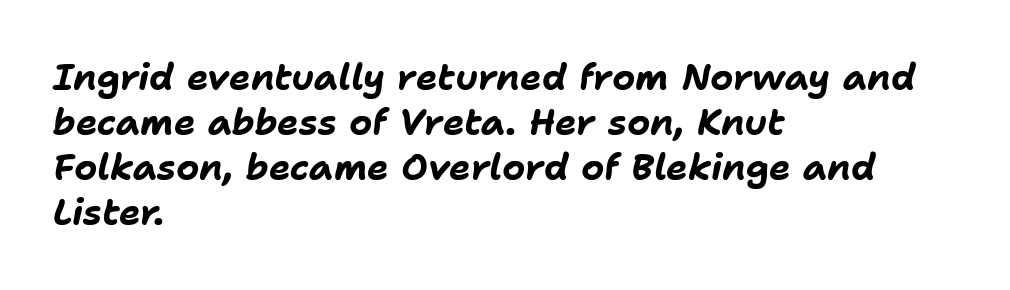
Q: Is the text bold? A: Yes.
Q: Is the text italic (slanted)? A: Yes, it leans right by about 11 degrees.
Q: Is the text underlined? A: No.
Q: How is the paragraph aligned? A: Left-aligned.
Q: Is the spacing between letters normal or unusually wide? A: Normal.
Q: Is the spacing between lines tight, normal or loose? A: Normal.
Q: Width (condensed, normal, or wide)? A: Normal.
Q: Stroke contrast? A: Low.
Q: x-height? A: Medium.
Q: Monospaced? A: No.
